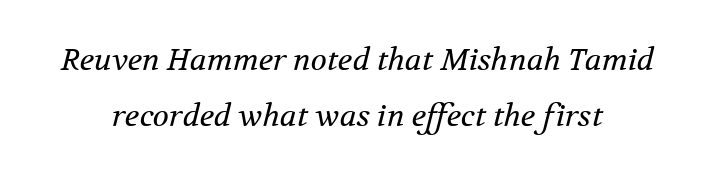
{"serif": "yes", "italic": "yes", "lean": "right", "slant_degrees": 12, "bold": "no", "weight": "regular", "width": "normal", "stroke_contrast": "medium", "x_height": "medium", "monospaced": "no", "underline": "no", "align": "center", "line_spacing_ratio": 1.88, "letter_spacing": "normal", "letter_spacing_em": 0.0, "glyph_px": 30}
